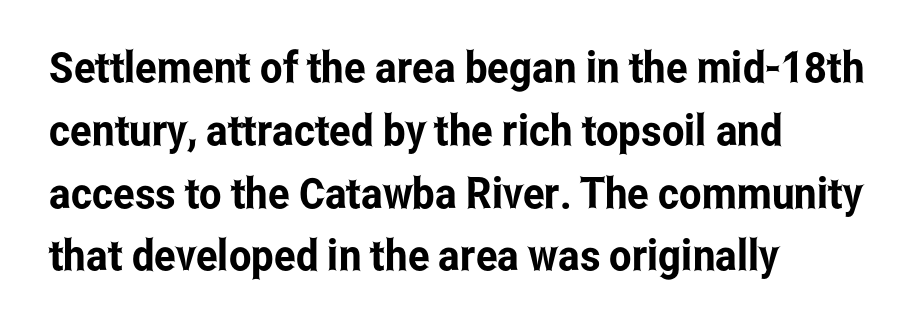
You could not count columns in this text — the font is proportionally spaced. The font's upright variant was chosen for this text. Each line starts at the same left margin while the right side varies. The type is set solid horizontally, with unmodified tracking. Each row of text sits above clean, open space.
